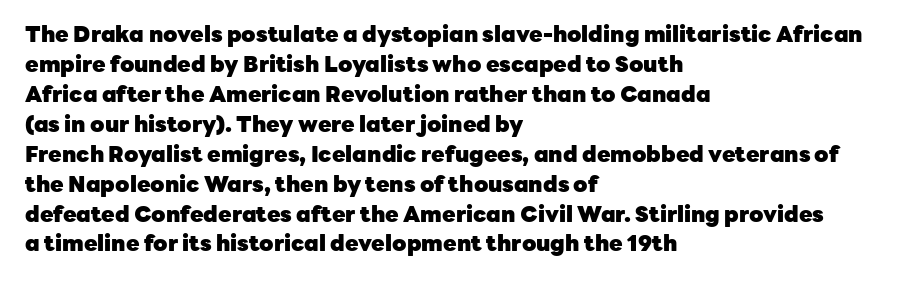
{"italic": "no", "bold": "yes", "underline": "no", "align": "left", "line_spacing": "normal", "line_spacing_ratio": 1.36, "letter_spacing": "normal", "letter_spacing_em": 0.0, "glyph_px": 22}
